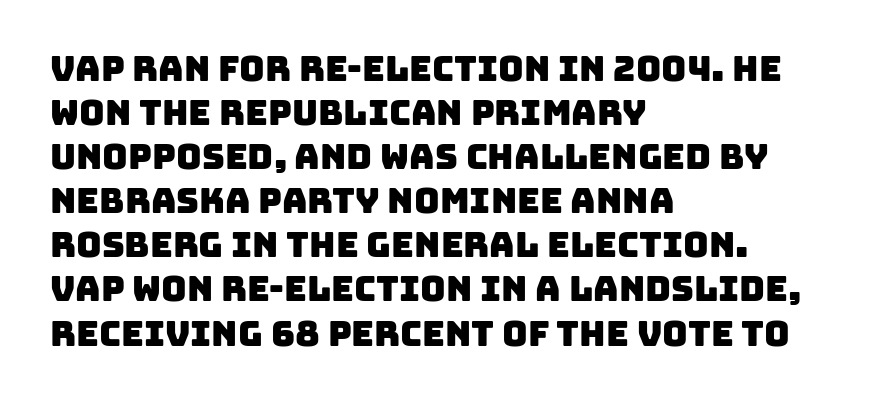
{"serif": "no", "width": "normal", "stroke_contrast": "low", "x_height": "large", "monospaced": "no", "underline": "no", "align": "left", "line_spacing": "normal", "line_spacing_ratio": 1.26, "letter_spacing": "normal", "letter_spacing_em": 0.0, "glyph_px": 35}
